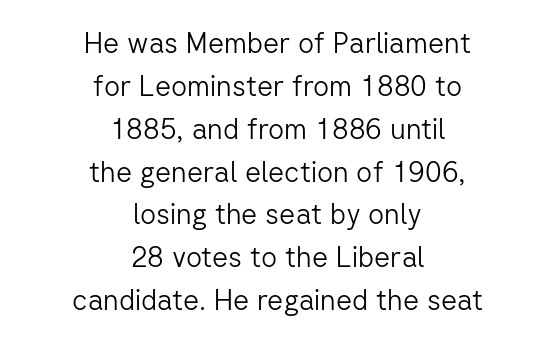
When letters stand straight like this, we call the style roman or upright. These lines sit exactly where default settings would place them. The passage shown is typeset with a sans-serif family. Only glyphs here, with clear space below each row. One-word summary of the alignment: center.
